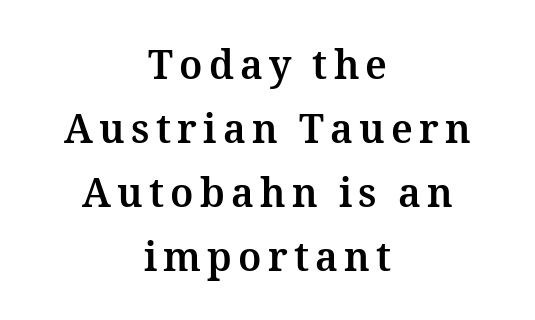
The image shows 39 px bold type, upright; set centered, normal line spacing (1.64x), not underlined; medium stroke contrast and a medium x-height.
